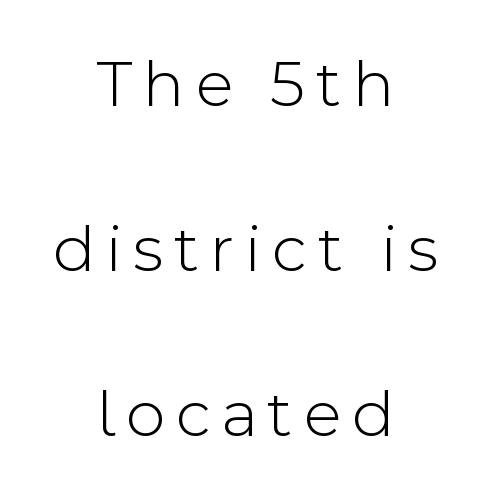
Q: Is the text bold? A: No.
Q: Is the text italic (slanted)? A: No, it is upright.
Q: Is the typeface a serif or a sans-serif typeface? A: Sans-serif.
Q: Is the text underlined? A: No.
Q: How is the paragraph aligned? A: Centered.
Q: Is the spacing between lines tight, normal or loose? A: Loose.
Q: Width (condensed, normal, or wide)? A: Normal.
Q: x-height? A: Medium.
Q: Monospaced? A: No.
